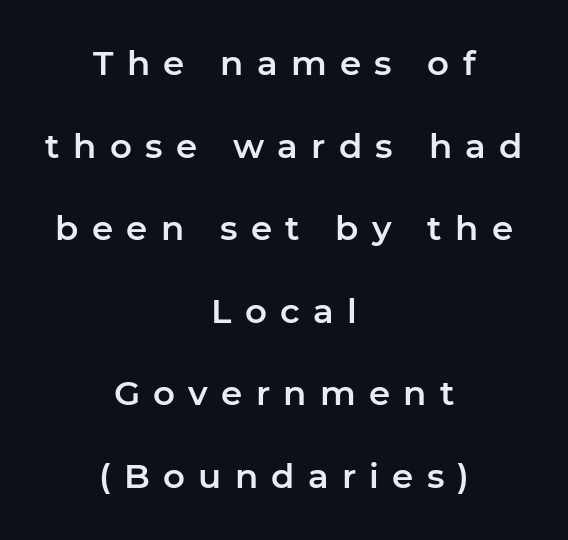
{"serif": "no", "italic": "no", "width": "normal", "stroke_contrast": "low", "x_height": "medium", "monospaced": "no", "underline": "no", "align": "center", "line_spacing": "loose", "line_spacing_ratio": 2.43, "letter_spacing": "wide", "letter_spacing_em": 0.39, "glyph_px": 34}
